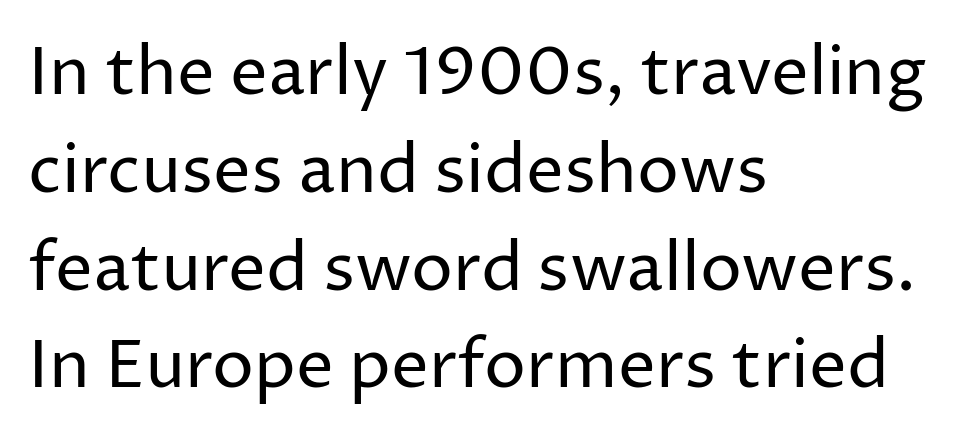
{"serif": "no", "italic": "no", "bold": "no", "weight": "regular", "width": "normal", "stroke_contrast": "low", "x_height": "medium", "monospaced": "no", "underline": "no", "align": "left", "line_spacing": "normal", "line_spacing_ratio": 1.46, "letter_spacing": "normal", "letter_spacing_em": 0.0, "glyph_px": 67}
